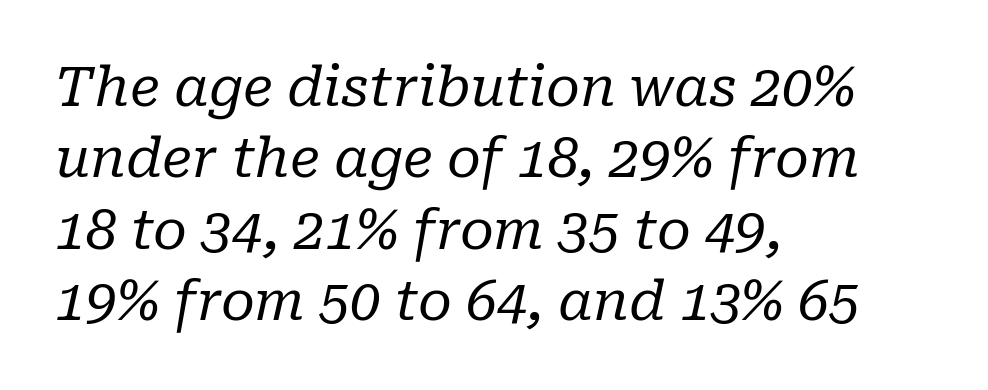
The image shows 55 px regular-weight serif type, italic (leaning right); set left-aligned, normal line spacing (1.3x), normal letter spacing, not underlined; low stroke contrast and a medium x-height.
